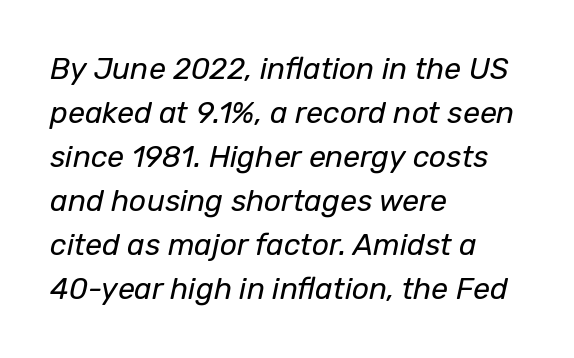
Q: Is the text bold? A: No.
Q: Is the text italic (slanted)? A: Yes, it leans right by about 12 degrees.
Q: Is the text underlined? A: No.
Q: How is the paragraph aligned? A: Left-aligned.
Q: Is the spacing between letters normal or unusually wide? A: Normal.
Q: Is the spacing between lines tight, normal or loose? A: Normal.
Q: Width (condensed, normal, or wide)? A: Normal.
Q: Stroke contrast? A: Low.
Q: x-height? A: Medium.
Q: Monospaced? A: No.
